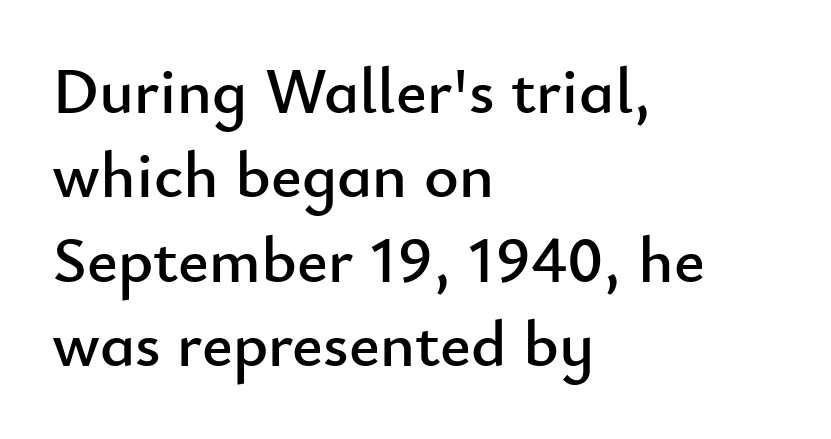
The image shows 66 px sans-serif type, upright; set left-aligned, normal line spacing (1.28x), normal letter spacing, not underlined; low stroke contrast and a small x-height.
